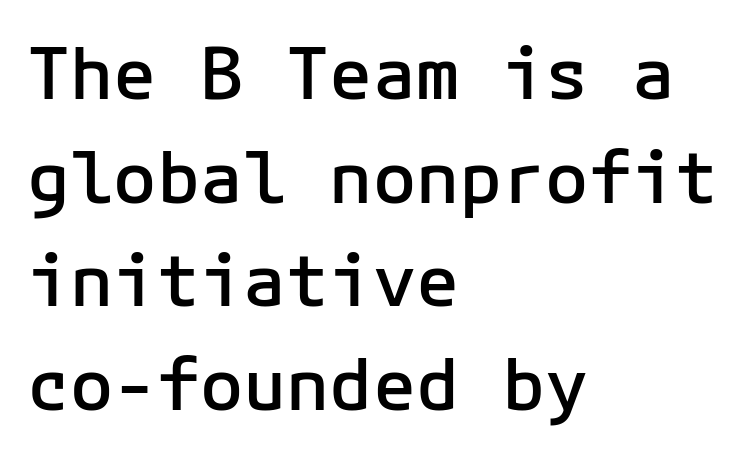
A student would call this left alignment; a typographer would say flush left, rag right. The face used here is rendered with its standard letterfit. Each letter's strokes conclude bluntly, with no projecting serifs. The passage shown is semibold, sitting just below true bold.
